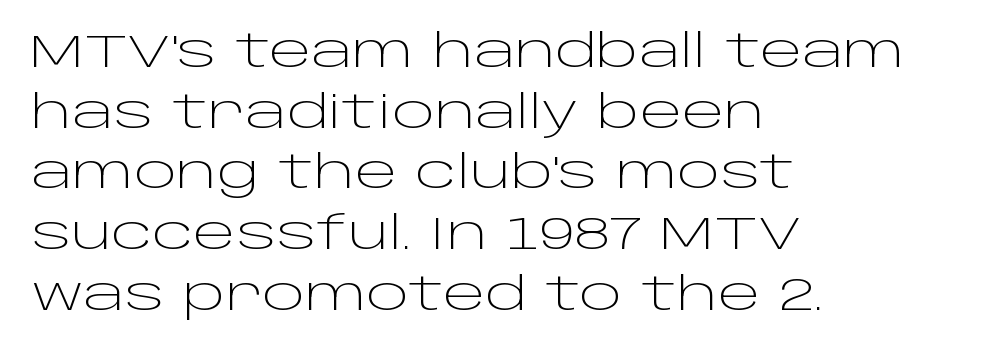
{"serif": "no", "italic": "no", "bold": "no", "weight": "light", "width": "wide", "stroke_contrast": "low", "x_height": "large", "monospaced": "no", "underline": "no", "align": "left", "line_spacing": "normal", "line_spacing_ratio": 1.35, "letter_spacing": "normal", "letter_spacing_em": 0.0, "glyph_px": 45}
